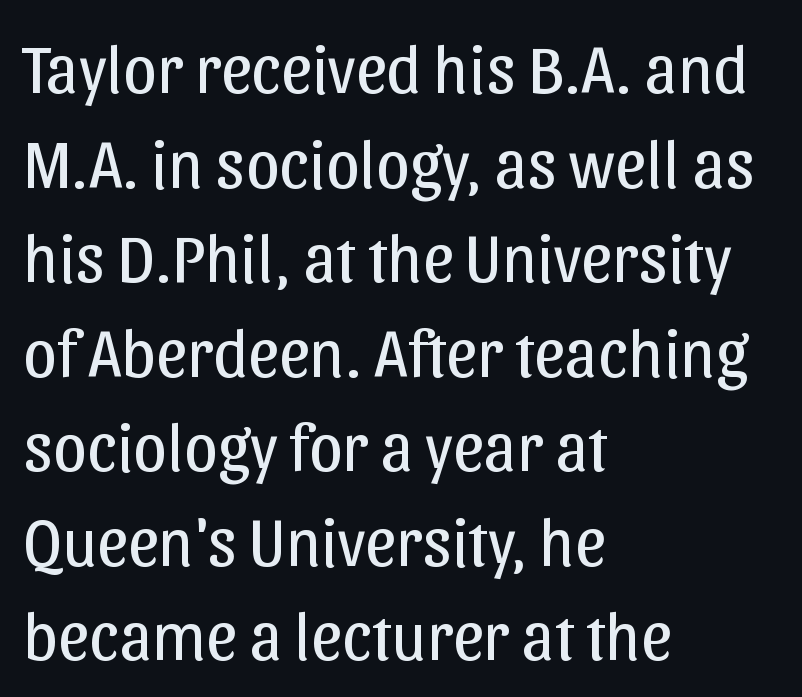
Q: Is the text bold? A: No.
Q: Is the text italic (slanted)? A: No, it is upright.
Q: Is the typeface a serif or a sans-serif typeface? A: Sans-serif.
Q: Is the text underlined? A: No.
Q: How is the paragraph aligned? A: Left-aligned.
Q: Is the spacing between letters normal or unusually wide? A: Normal.
Q: Is the spacing between lines tight, normal or loose? A: Normal.
Q: Width (condensed, normal, or wide)? A: Normal.
Q: Stroke contrast? A: Low.
Q: x-height? A: Medium.
Q: Monospaced? A: No.
